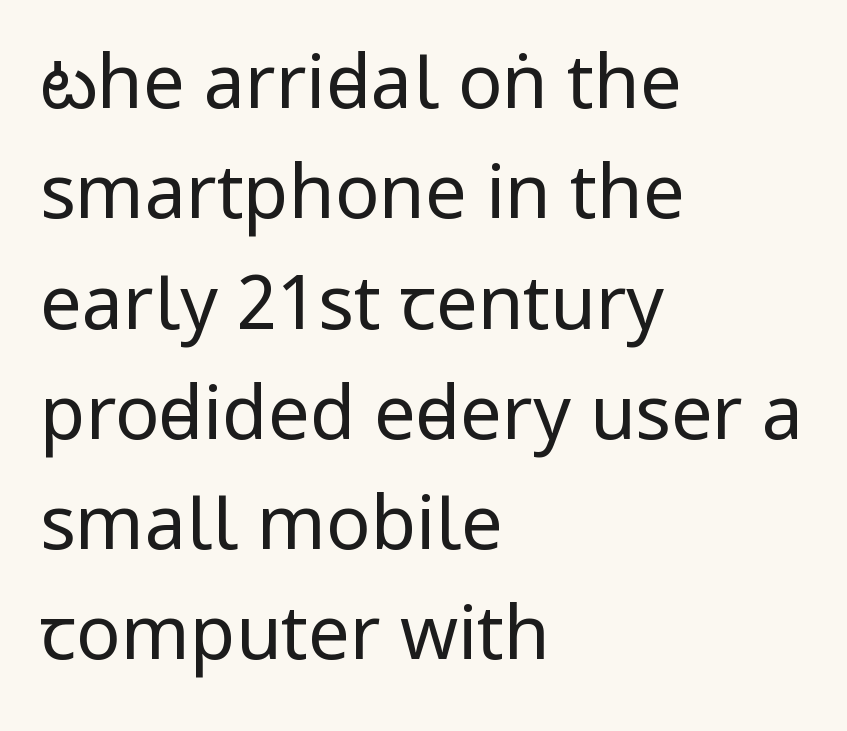
These lines are rendered in a variable-pitch font. Type style note: lacks serifs. The passage shown is not bold in any degree. Compared with a centered layout, this one pins lines to the left instead. The gap between lines stays unmarked. The letterforms sit shoulder to shoulder at normal distance.
